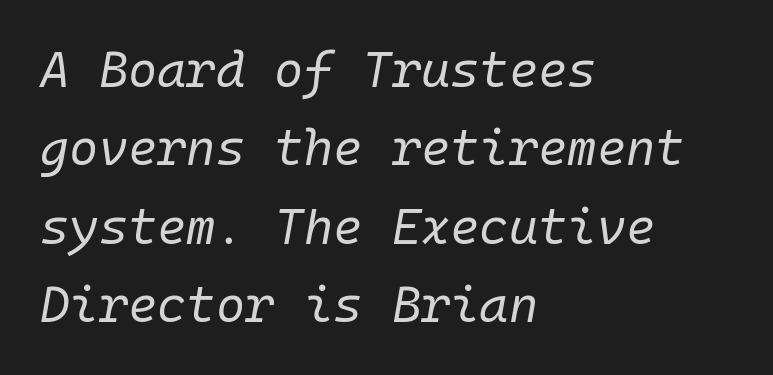
Think of a typewriter: that constant character pitch is what you see here. Compared with typical body copy, the letter spacing here is the same. The passage shown is not bold in any degree. Each new line begins a customary step beneath the previous one. Underline: absent. The font's italic variant was chosen for this text.
